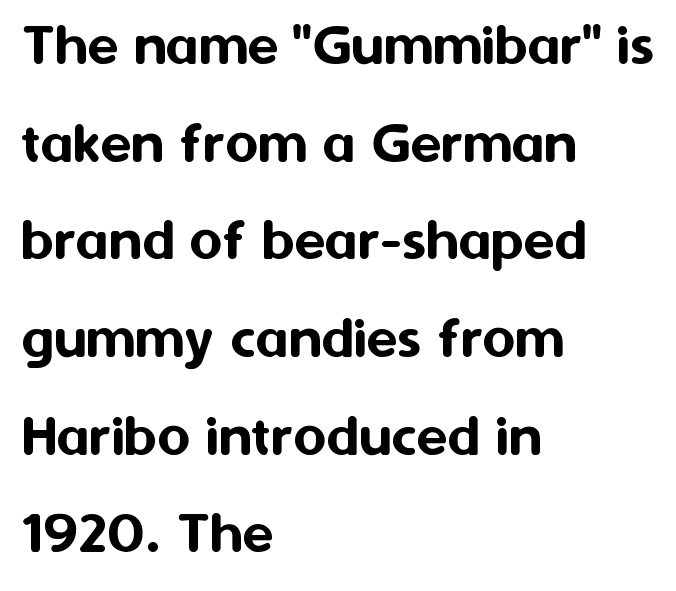
Nothing unusual about the tracking: characters are spaced as the font intends. What kind of face is this? One without serifs — a sans. Is this a fixed-width face? No — the glyphs have proportional, varying widths. When letters stand straight like this, we call the style roman or upright.
